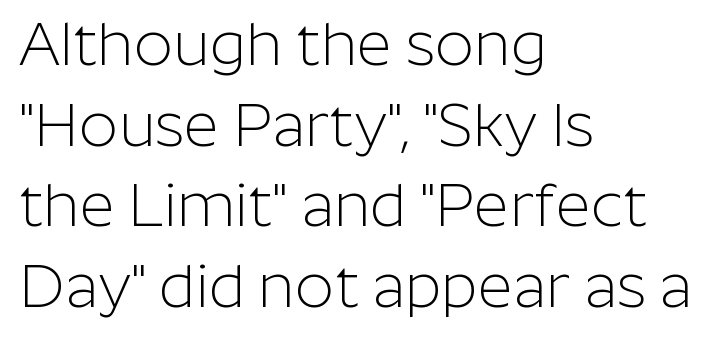
Q: Is the text bold? A: No.
Q: Is the text italic (slanted)? A: No, it is upright.
Q: Is the typeface a serif or a sans-serif typeface? A: Sans-serif.
Q: Is the text underlined? A: No.
Q: How is the paragraph aligned? A: Left-aligned.
Q: Is the spacing between letters normal or unusually wide? A: Normal.
Q: Is the spacing between lines tight, normal or loose? A: Normal.
Q: Width (condensed, normal, or wide)? A: Normal.
Q: Stroke contrast? A: Low.
Q: x-height? A: Medium.
Q: Monospaced? A: No.
